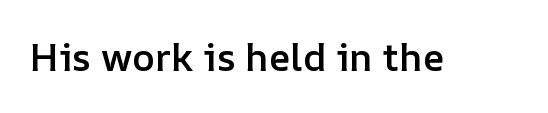
{"italic": "no", "bold": "semi", "weight": "semibold", "width": "normal", "stroke_contrast": "low", "x_height": "medium", "monospaced": "no", "underline": "no", "letter_spacing": "normal", "letter_spacing_em": 0.0, "glyph_px": 38}
